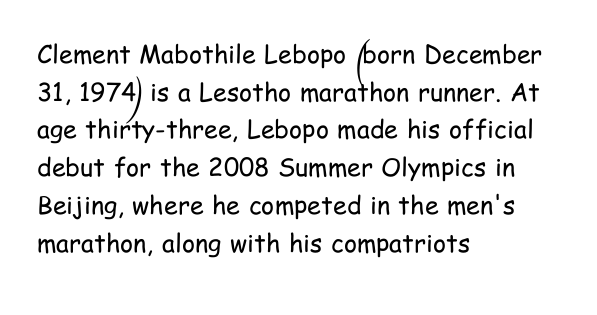
The image shows 25 px text type, upright; set left-aligned, normal line spacing (1.51x), normal letter spacing, not underlined.
